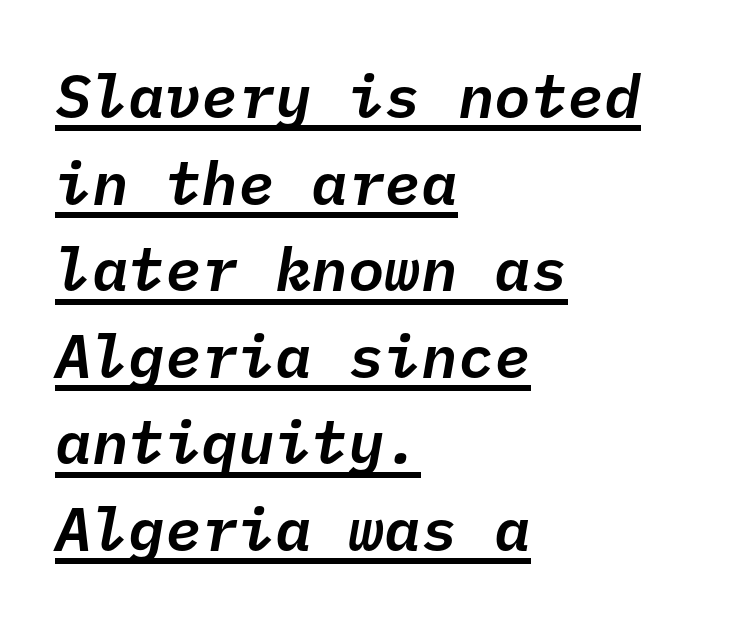
Is the letter spacing exaggerated? No — it looks like the ordinary default. The face used here has a pronounced slope to its letters. The glyphs are accompanied by a horizontal stroke just below them. Horizontally, the lines are justified to the leading edge only. How would I describe the line gaps? Plain and ordinary. A typesetter would call this monospace, since all characters share one set width.
